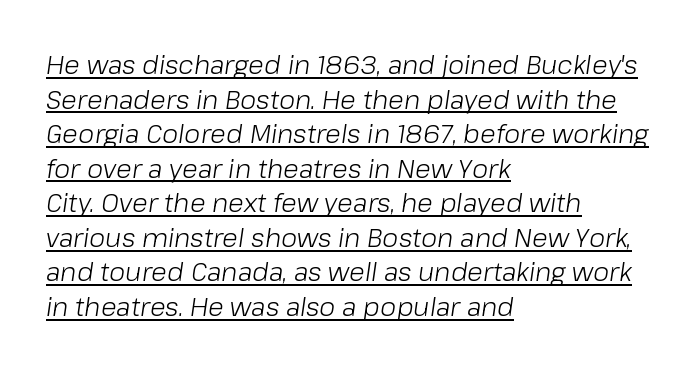
{"italic": "yes", "lean": "right", "slant_degrees": 8, "bold": "no", "underline": "yes", "align": "left", "line_spacing": "normal", "line_spacing_ratio": 1.33, "letter_spacing": "normal", "letter_spacing_em": 0.0, "glyph_px": 26}
